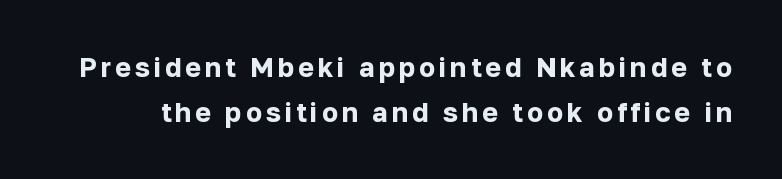
Q: Is the text bold? A: Yes.
Q: Is the text italic (slanted)? A: No, it is upright.
Q: Is the text underlined? A: No.
Q: Is the spacing between lines tight, normal or loose? A: Normal.
